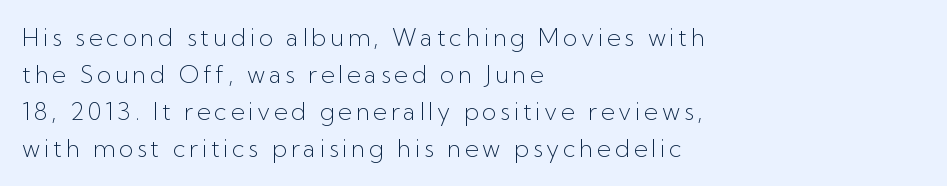
Q: Is the text bold? A: No.
Q: Is the text italic (slanted)? A: No, it is upright.
Q: Is the text underlined? A: No.
Q: How is the paragraph aligned? A: Left-aligned.
Q: Is the spacing between lines tight, normal or loose? A: Normal.
